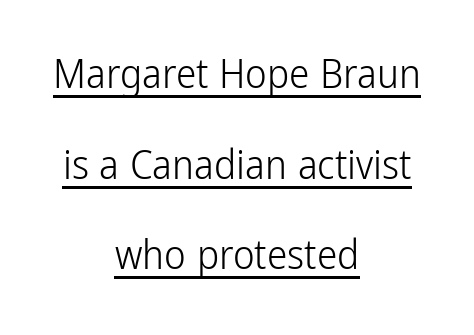
{"serif": "no", "italic": "no", "bold": "no", "weight": "light", "width": "condensed", "stroke_contrast": "low", "x_height": "medium", "monospaced": "no", "underline": "yes", "align": "center", "line_spacing": "loose", "line_spacing_ratio": 2.21, "letter_spacing": "normal", "letter_spacing_em": 0.0, "glyph_px": 41}
